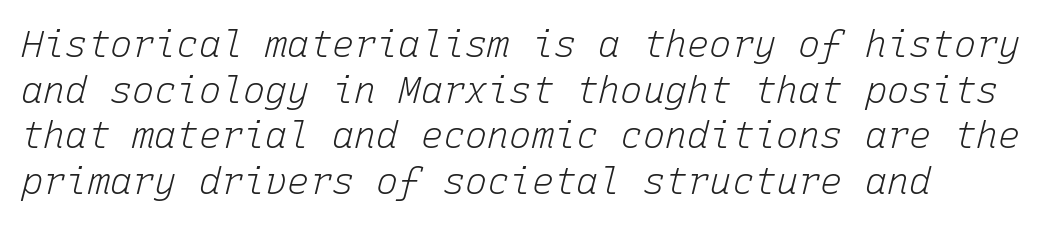
The image shows 37 px light type, italic (leaning right), monospaced; set line spacing 1.23x, normal letter spacing, not underlined; low stroke contrast and a medium x-height.
